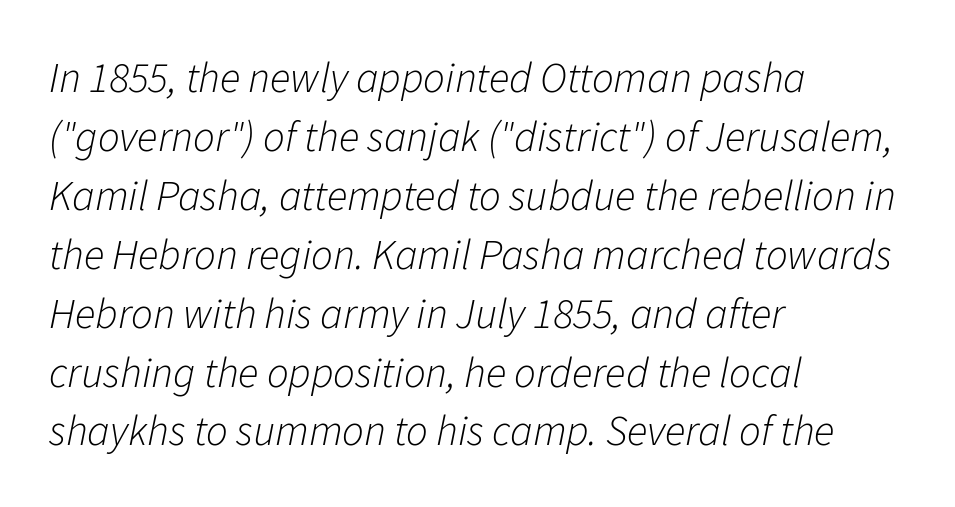
Q: Is the text bold? A: No.
Q: Is the text italic (slanted)? A: Yes, it leans right by about 11 degrees.
Q: Is the text underlined? A: No.
Q: How is the paragraph aligned? A: Left-aligned.
Q: Is the spacing between letters normal or unusually wide? A: Normal.
Q: Is the spacing between lines tight, normal or loose? A: Normal.
Q: Width (condensed, normal, or wide)? A: Normal.
Q: Stroke contrast? A: Low.
Q: x-height? A: Medium.
Q: Monospaced? A: No.
